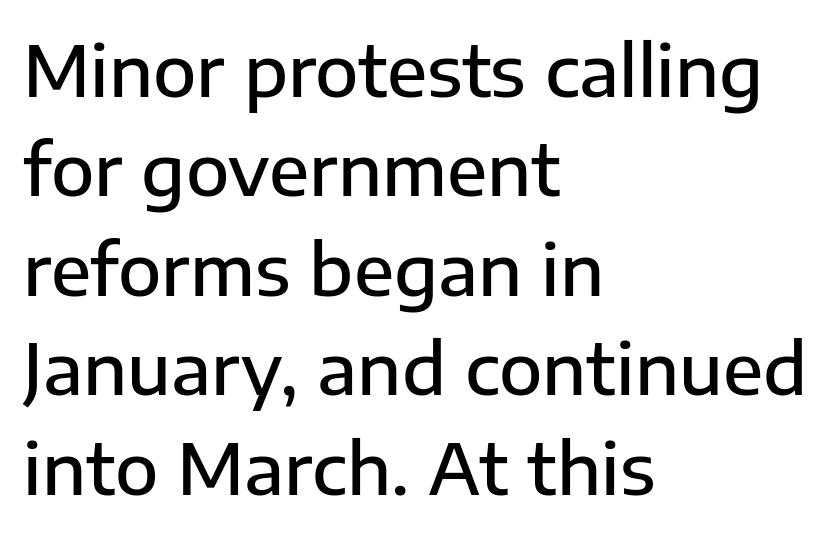
The image shows 71 px semibold sans-serif type, upright; set left-aligned, normal line spacing (1.4x), normal letter spacing, not underlined; low stroke contrast and a medium x-height.
